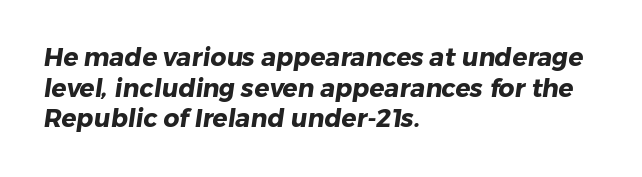
{"bold": "yes", "underline": "no", "align": "left", "line_spacing_ratio": 1.23, "letter_spacing": "normal", "letter_spacing_em": 0.0, "glyph_px": 25}
